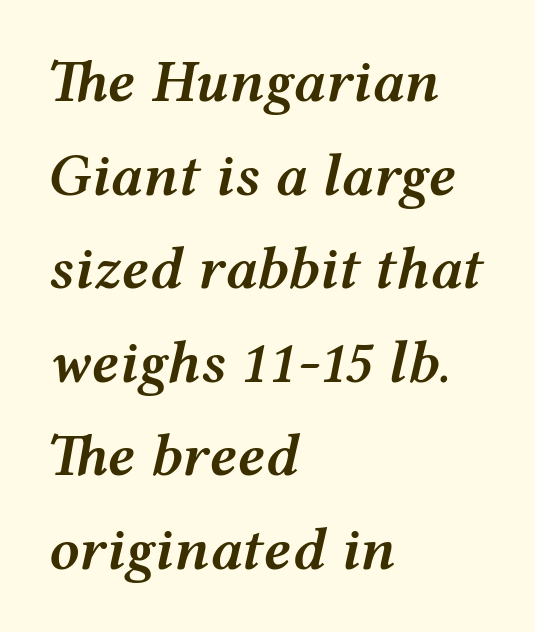
The image shows 60 px semibold, wide type, italic (leaning right); set left-aligned, normal line spacing (1.56x), normal letter spacing, not underlined; medium stroke contrast and a medium x-height.
